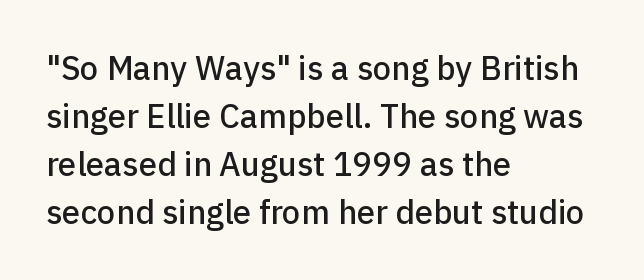
The image shows 33 px sans-serif type, upright; set left-aligned, normal line spacing (1.45x), normal letter spacing, not underlined; low stroke contrast and a medium x-height.
